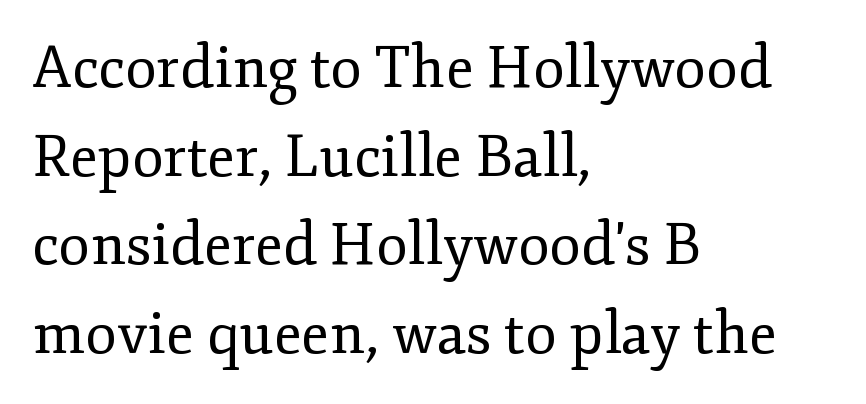
Q: Is the text bold? A: No.
Q: Is the text italic (slanted)? A: No, it is upright.
Q: Is the typeface a serif or a sans-serif typeface? A: Serif.
Q: Is the text underlined? A: No.
Q: How is the paragraph aligned? A: Left-aligned.
Q: Is the spacing between letters normal or unusually wide? A: Normal.
Q: Is the spacing between lines tight, normal or loose? A: Normal.
Q: Width (condensed, normal, or wide)? A: Normal.
Q: Stroke contrast? A: Low.
Q: x-height? A: Small.
Q: Monospaced? A: No.
